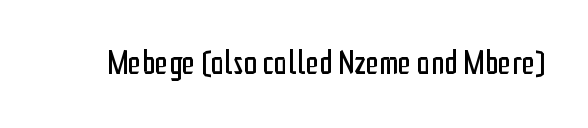
Q: Is the text bold? A: No.
Q: Is the text italic (slanted)? A: No, it is upright.
Q: Is the typeface a serif or a sans-serif typeface? A: Sans-serif.
Q: Is the text underlined? A: No.
Q: Is the spacing between letters normal or unusually wide? A: Normal.
Q: Width (condensed, normal, or wide)? A: Condensed.
Q: Stroke contrast? A: Low.
Q: x-height? A: Medium.
Q: Monospaced? A: No.
